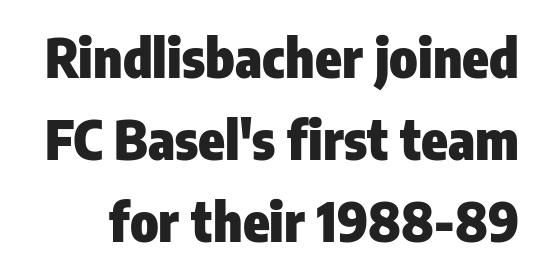
{"serif": "no", "italic": "no", "bold": "yes", "weight": "heavy", "width": "condensed", "stroke_contrast": "low", "x_height": "medium", "monospaced": "no", "underline": "no", "line_spacing": "normal", "line_spacing_ratio": 1.52, "letter_spacing": "normal", "letter_spacing_em": 0.0, "glyph_px": 54}
